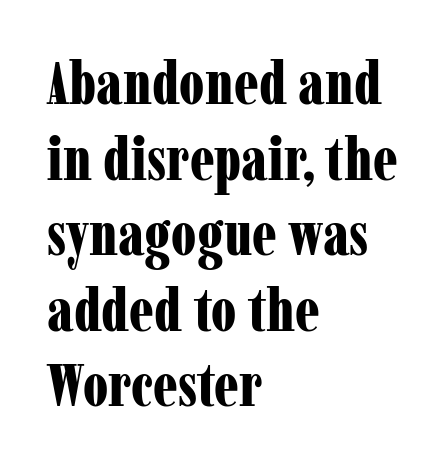
{"serif": "yes", "italic": "no", "bold": "yes", "weight": "bold", "width": "condensed", "stroke_contrast": "low", "x_height": "medium", "monospaced": "no", "underline": "no", "align": "left", "line_spacing": "normal", "line_spacing_ratio": 1.26, "letter_spacing": "normal", "letter_spacing_em": 0.0, "glyph_px": 60}
